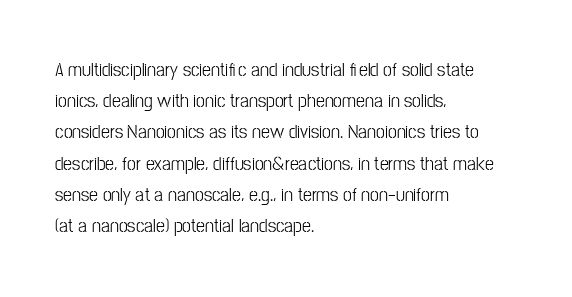
{"italic": "no", "bold": "no", "underline": "no", "align": "left", "line_spacing": "normal", "line_spacing_ratio": 1.56, "letter_spacing": "normal", "letter_spacing_em": 0.0, "glyph_px": 20}
